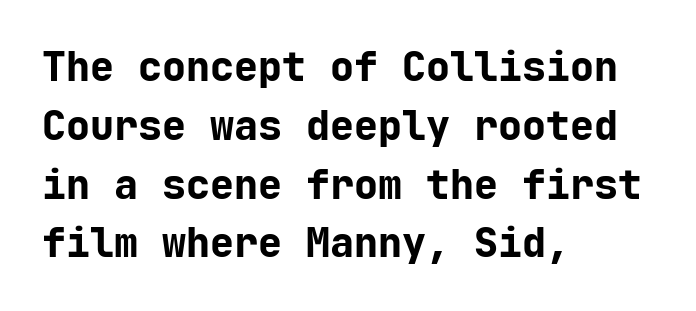
Q: Is the text bold? A: Yes.
Q: Is the text italic (slanted)? A: No, it is upright.
Q: Is the typeface a serif or a sans-serif typeface? A: Sans-serif.
Q: Is the text underlined? A: No.
Q: How is the paragraph aligned? A: Left-aligned.
Q: Is the spacing between letters normal or unusually wide? A: Normal.
Q: Is the spacing between lines tight, normal or loose? A: Normal.
Q: Width (condensed, normal, or wide)? A: Normal.
Q: Stroke contrast? A: Low.
Q: x-height? A: Medium.
Q: Monospaced? A: Yes.
